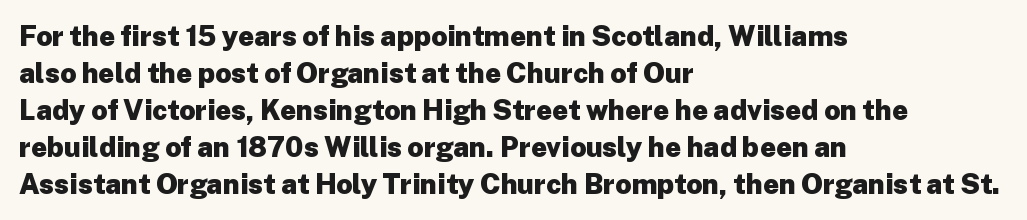
{"serif": "no", "italic": "no", "bold": "yes", "weight": "heavy", "width": "normal", "stroke_contrast": "low", "x_height": "medium", "monospaced": "no", "underline": "no", "align": "left", "line_spacing": "normal", "line_spacing_ratio": 1.32, "letter_spacing": "normal", "letter_spacing_em": 0.0, "glyph_px": 28}
